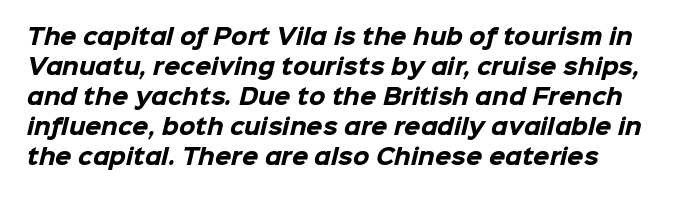
Q: Is the text bold? A: Yes.
Q: Is the text underlined? A: No.
Q: How is the paragraph aligned? A: Left-aligned.
Q: Is the spacing between letters normal or unusually wide? A: Normal.
Q: Is the spacing between lines tight, normal or loose? A: Normal.
